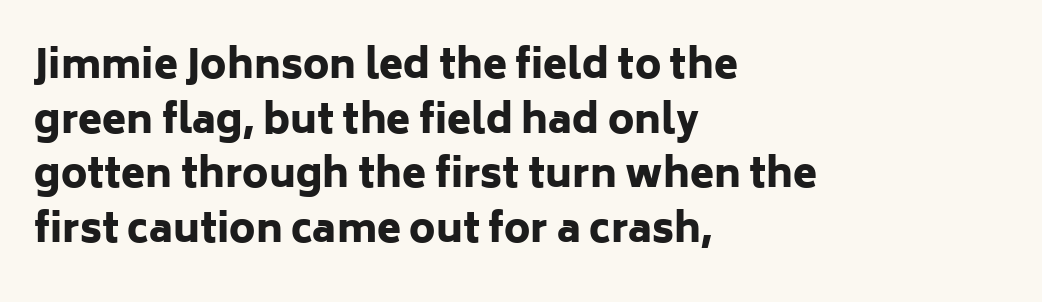
Q: Is the text bold? A: Yes.
Q: Is the text italic (slanted)? A: No, it is upright.
Q: Is the typeface a serif or a sans-serif typeface? A: Sans-serif.
Q: Is the text underlined? A: No.
Q: How is the paragraph aligned? A: Left-aligned.
Q: Is the spacing between letters normal or unusually wide? A: Normal.
Q: Is the spacing between lines tight, normal or loose? A: Normal.
Q: Width (condensed, normal, or wide)? A: Normal.
Q: Stroke contrast? A: Low.
Q: x-height? A: Medium.
Q: Monospaced? A: No.
